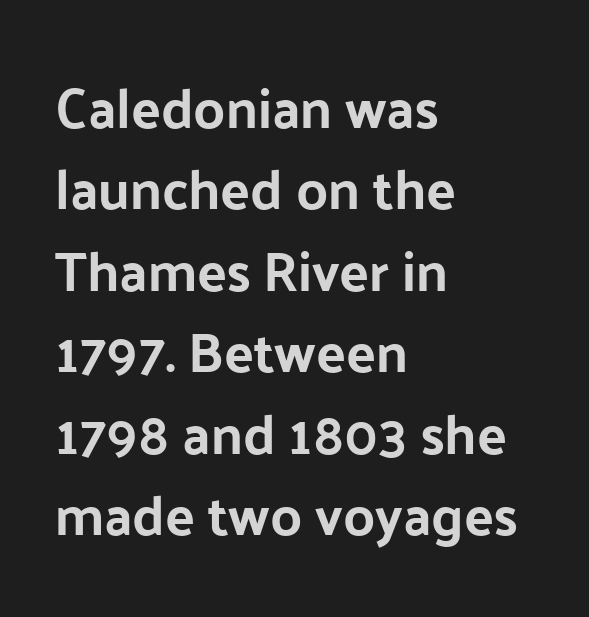
Q: Is the text bold? A: Yes.
Q: Is the text italic (slanted)? A: No, it is upright.
Q: Is the typeface a serif or a sans-serif typeface? A: Sans-serif.
Q: Is the text underlined? A: No.
Q: How is the paragraph aligned? A: Left-aligned.
Q: Is the spacing between letters normal or unusually wide? A: Normal.
Q: Is the spacing between lines tight, normal or loose? A: Normal.
Q: Width (condensed, normal, or wide)? A: Normal.
Q: Stroke contrast? A: Low.
Q: x-height? A: Medium.
Q: Monospaced? A: No.
